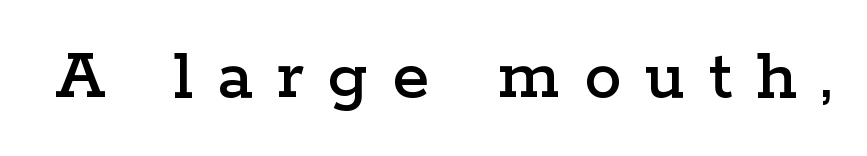
{"serif": "yes", "italic": "no", "width": "wide", "stroke_contrast": "low", "x_height": "medium", "monospaced": "no", "underline": "no", "letter_spacing": "wide", "letter_spacing_em": 0.32, "glyph_px": 75}
